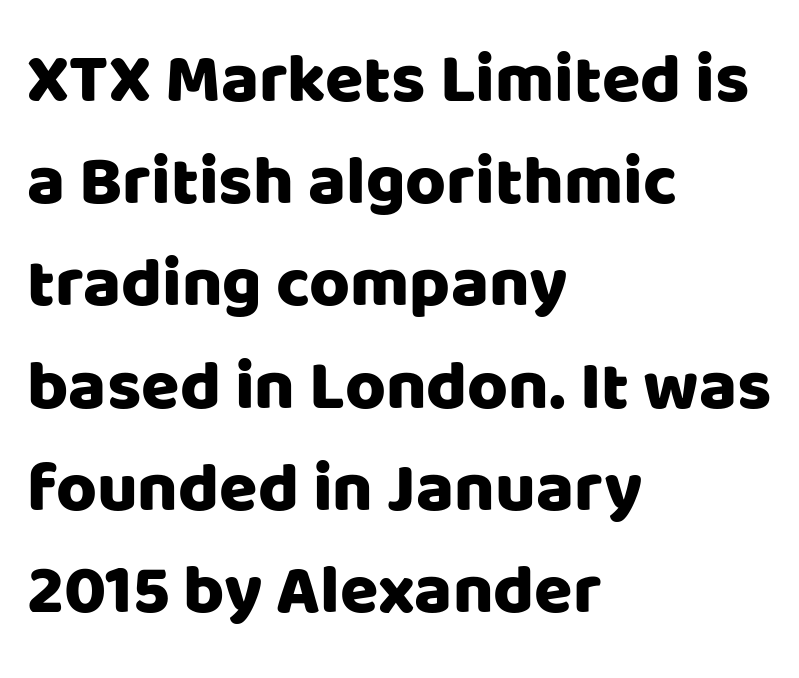
The image shows 70 px sans-serif type, upright; set left-aligned, normal line spacing (1.46x), normal letter spacing, not underlined; low stroke contrast and a large x-height.
